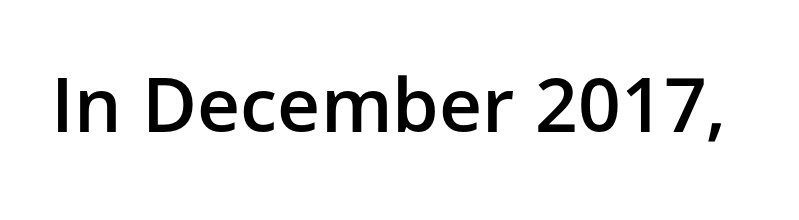
{"serif": "no", "italic": "no", "bold": "semi", "weight": "semibold", "width": "normal", "stroke_contrast": "low", "x_height": "medium", "monospaced": "no", "underline": "no", "letter_spacing": "normal", "letter_spacing_em": 0.0, "glyph_px": 75}
